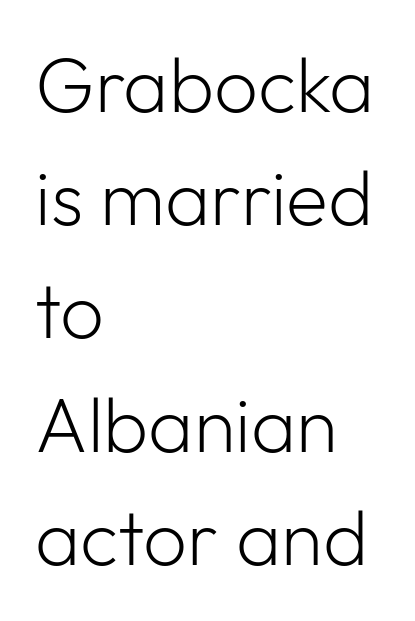
Q: Is the text bold? A: No.
Q: Is the text italic (slanted)? A: No, it is upright.
Q: Is the typeface a serif or a sans-serif typeface? A: Sans-serif.
Q: Is the text underlined? A: No.
Q: How is the paragraph aligned? A: Left-aligned.
Q: Is the spacing between letters normal or unusually wide? A: Normal.
Q: Is the spacing between lines tight, normal or loose? A: Normal.
Q: Width (condensed, normal, or wide)? A: Normal.
Q: Stroke contrast? A: Low.
Q: x-height? A: Medium.
Q: Monospaced? A: No.
